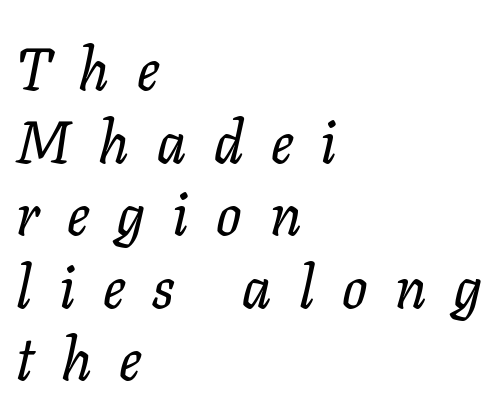
The image shows 59 px serif type, italic (leaning right); set left-aligned, line spacing 1.23x, unusually wide letter spacing (+0.47 em), not underlined; low stroke contrast and a medium x-height.
